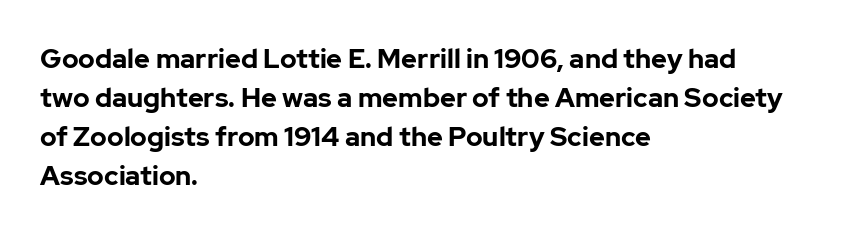
{"italic": "no", "bold": "yes", "underline": "no", "align": "left", "line_spacing": "normal", "line_spacing_ratio": 1.45, "letter_spacing": "normal", "letter_spacing_em": 0.0, "glyph_px": 27}
